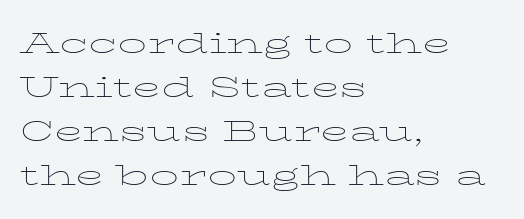
Q: Is the text bold? A: No.
Q: Is the text italic (slanted)? A: No, it is upright.
Q: Is the typeface a serif or a sans-serif typeface? A: Serif.
Q: Is the text underlined? A: No.
Q: How is the paragraph aligned? A: Left-aligned.
Q: Is the spacing between letters normal or unusually wide? A: Normal.
Q: Is the spacing between lines tight, normal or loose? A: Normal.
Q: Width (condensed, normal, or wide)? A: Wide.
Q: Stroke contrast? A: Low.
Q: x-height? A: Medium.
Q: Monospaced? A: No.
